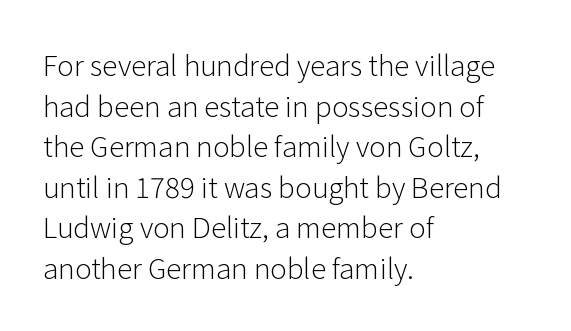
{"serif": "no", "italic": "no", "bold": "no", "weight": "light", "width": "normal", "stroke_contrast": "low", "x_height": "medium", "monospaced": "no", "underline": "no", "align": "left", "line_spacing": "normal", "line_spacing_ratio": 1.45, "letter_spacing": "normal", "letter_spacing_em": 0.0, "glyph_px": 28}
